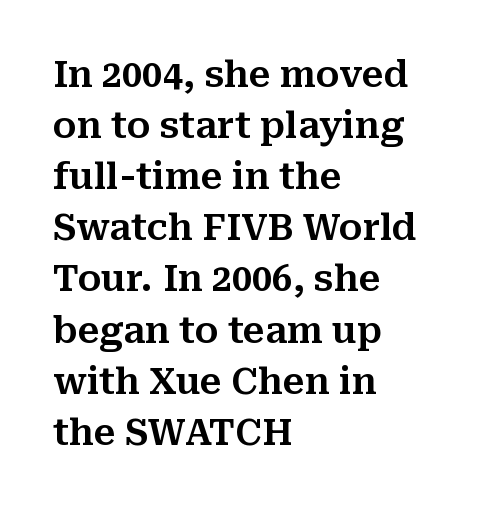
{"serif": "yes", "italic": "no", "width": "normal", "stroke_contrast": "medium", "x_height": "medium", "monospaced": "no", "underline": "no", "align": "left", "line_spacing": "normal", "line_spacing_ratio": 1.42, "letter_spacing": "normal", "letter_spacing_em": 0.0, "glyph_px": 36}
